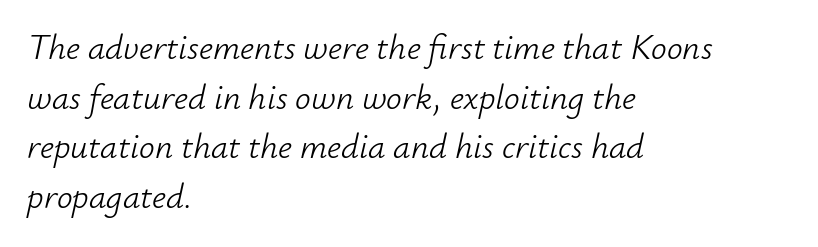
{"italic": "yes", "lean": "right", "slant_degrees": 12, "bold": "no", "weight": "light", "width": "normal", "stroke_contrast": "low", "x_height": "small", "monospaced": "no", "underline": "no", "align": "left", "line_spacing": "normal", "line_spacing_ratio": 1.42, "letter_spacing": "normal", "letter_spacing_em": 0.0, "glyph_px": 35}
